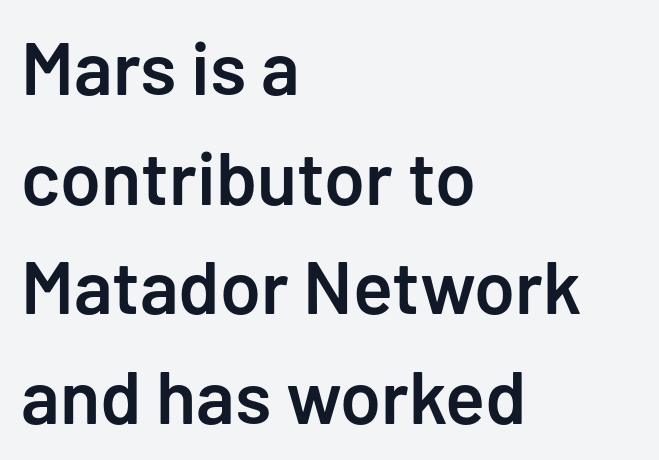
{"serif": "no", "italic": "no", "bold": "semi", "weight": "semibold", "width": "normal", "stroke_contrast": "low", "x_height": "medium", "monospaced": "no", "underline": "no", "align": "left", "line_spacing": "normal", "line_spacing_ratio": 1.48, "letter_spacing": "normal", "letter_spacing_em": 0.0, "glyph_px": 74}
